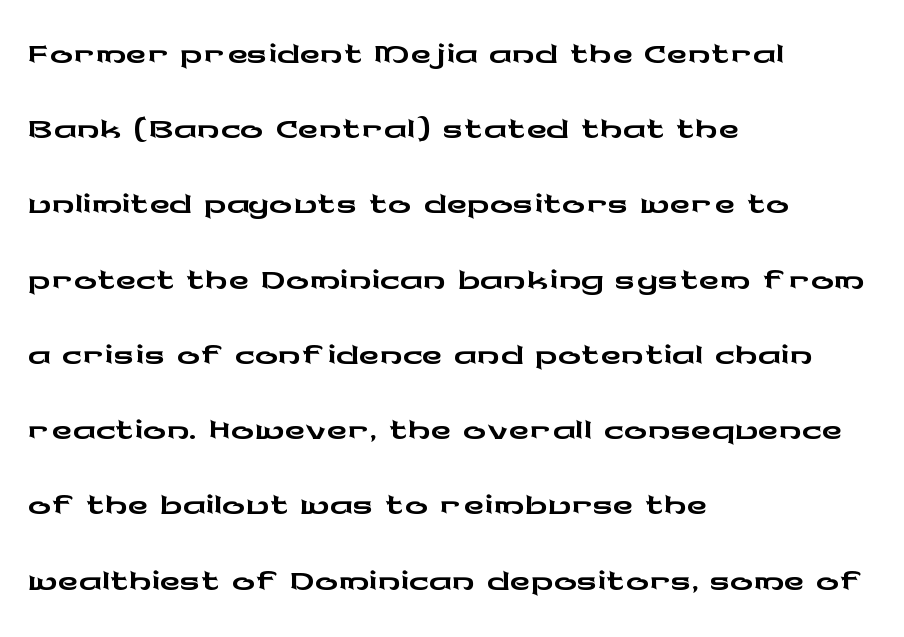
Q: Is the text italic (slanted)? A: No, it is upright.
Q: Is the typeface a serif or a sans-serif typeface? A: Sans-serif.
Q: Is the text underlined? A: No.
Q: How is the paragraph aligned? A: Left-aligned.
Q: Is the spacing between letters normal or unusually wide? A: Normal.
Q: Is the spacing between lines tight, normal or loose? A: Normal.
Q: Width (condensed, normal, or wide)? A: Wide.
Q: Stroke contrast? A: Low.
Q: x-height? A: Medium.
Q: Monospaced? A: No.
